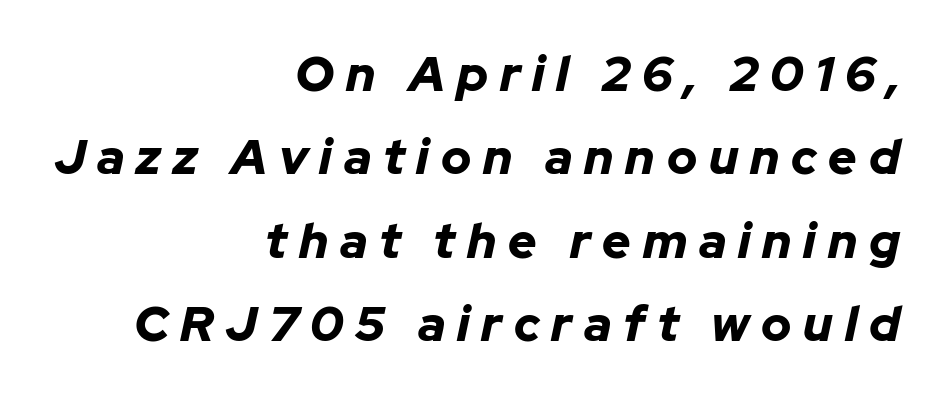
{"italic": "yes", "lean": "right", "slant_degrees": 12, "bold": "yes", "weight": "bold", "width": "normal", "stroke_contrast": "low", "x_height": "medium", "monospaced": "no", "underline": "no", "align": "right", "line_spacing": "normal", "line_spacing_ratio": 1.7, "letter_spacing": "wide", "letter_spacing_em": 0.24, "glyph_px": 49}
